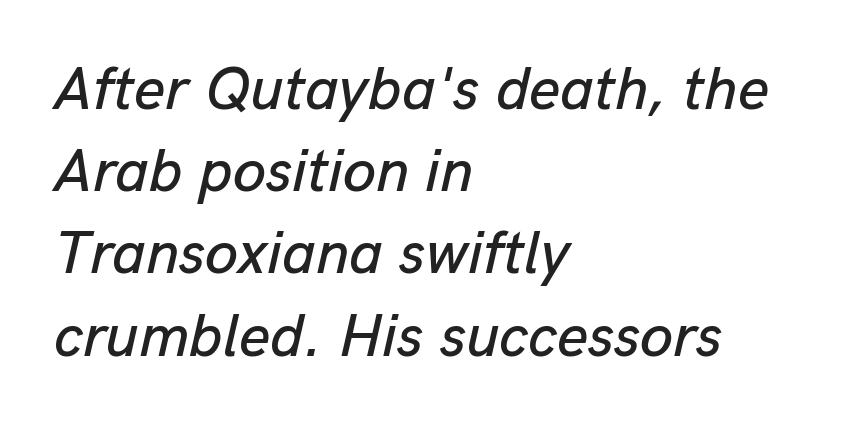
The image shows 60 px text type, italic (leaning right); set left-aligned, normal line spacing (1.37x), normal letter spacing, not underlined; low stroke contrast and a medium x-height.
